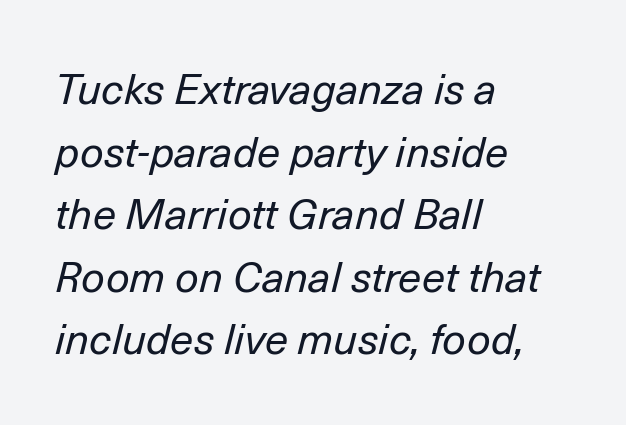
Honestly, the letter spacing is just normal — you wouldn't notice it. Designer's note — italics engaged. Each new line begins a customary step beneath the previous one. Looks like regular typesetting: each glyph gets only the width it needs.
